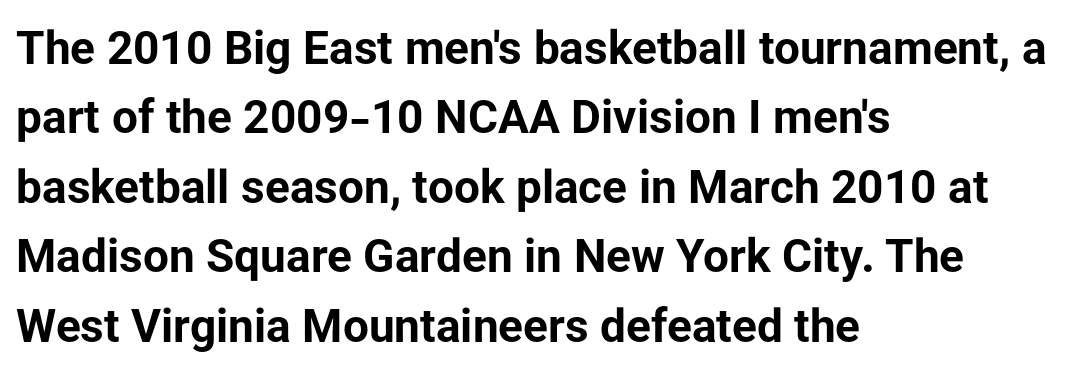
{"serif": "no", "italic": "no", "bold": "yes", "weight": "bold", "width": "normal", "stroke_contrast": "low", "x_height": "medium", "monospaced": "no", "underline": "no", "align": "left", "line_spacing": "normal", "line_spacing_ratio": 1.51, "letter_spacing": "normal", "letter_spacing_em": 0.0, "glyph_px": 46}
